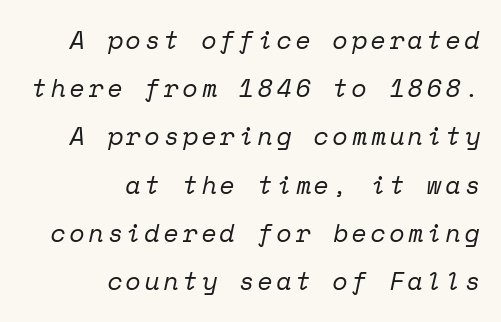
Q: Is the text bold? A: No.
Q: Is the text italic (slanted)? A: Yes, it leans right by about 12 degrees.
Q: Is the text underlined? A: No.
Q: How is the paragraph aligned? A: Right-aligned.
Q: Is the spacing between lines tight, normal or loose? A: Loose.
